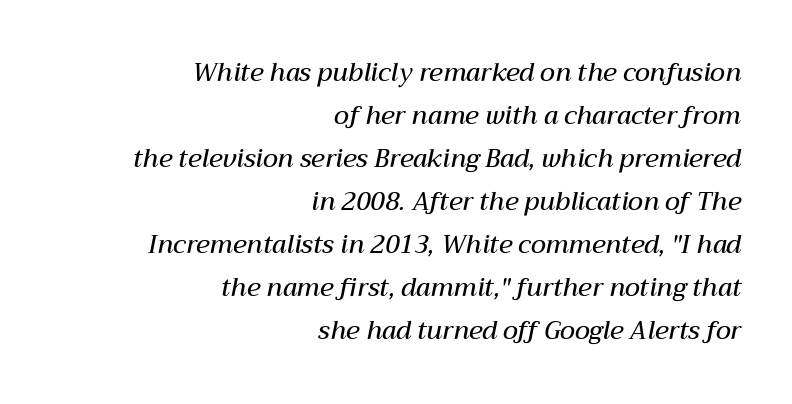
Characters are canted at an angle relative to the baseline's perpendicular. What stands out about the letter spacing? Nothing — it is the standard amount. Where is the straight margin? On the right. This is the in-between weight designers call semibold or demi. Descender tails drop into unmarked territory.
